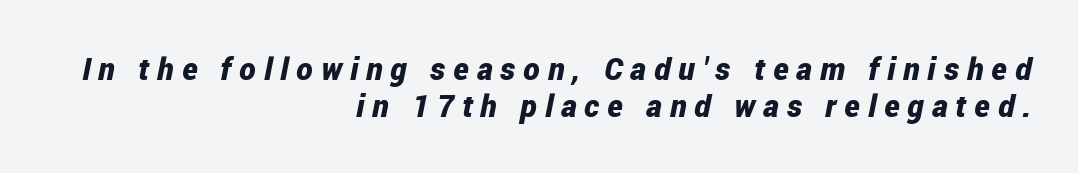
{"italic": "yes", "lean": "right", "slant_degrees": 12, "bold": "yes", "weight": "bold", "width": "condensed", "stroke_contrast": "low", "x_height": "medium", "monospaced": "no", "underline": "no", "align": "right", "line_spacing_ratio": 1.19, "letter_spacing": "wide", "letter_spacing_em": 0.26, "glyph_px": 31}
